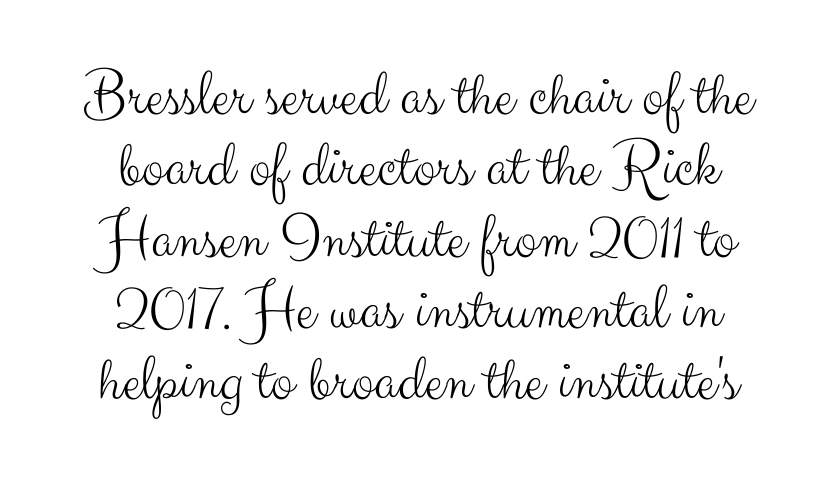
These lines are rendered in a variable-pitch font. The tracking reads as untouched default to a designer's eye. Nobody drew a line under any word here. The paragraph shown floats in the horizontal middle. The line-height multiplier appears low, near solid setting.
